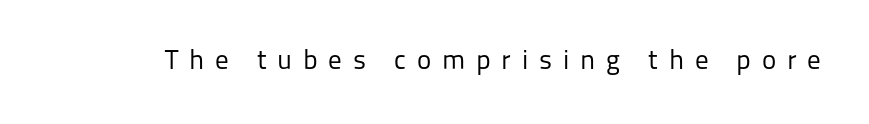
The image shows 27 px text type, upright; set unusually wide letter spacing (+0.4 em), not underlined.
